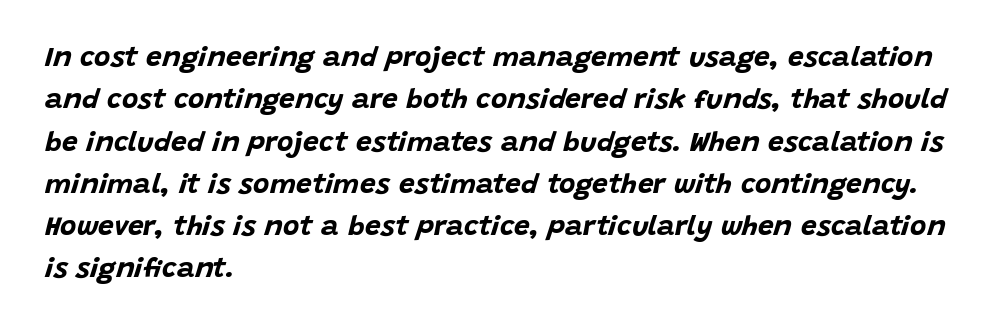
The image shows 28 px bold type, italic (leaning right); set left-aligned, normal line spacing (1.51x), normal letter spacing, not underlined; low stroke contrast and a large x-height.
